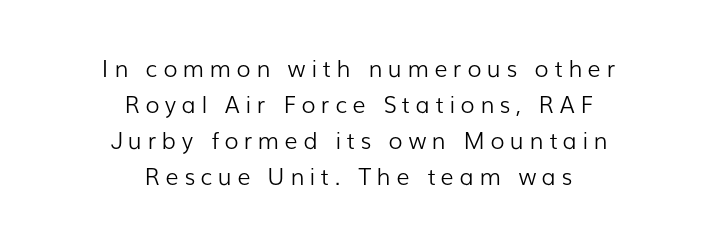
Q: Is the text bold? A: No.
Q: Is the text italic (slanted)? A: No, it is upright.
Q: Is the text underlined? A: No.
Q: How is the paragraph aligned? A: Centered.
Q: Is the spacing between letters normal or unusually wide? A: Unusually wide.
Q: Is the spacing between lines tight, normal or loose? A: Normal.
